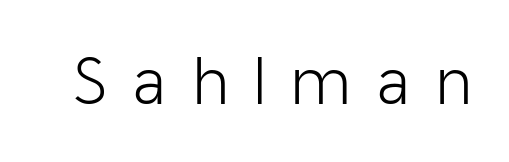
{"serif": "no", "italic": "no", "bold": "no", "weight": "light", "width": "normal", "stroke_contrast": "low", "x_height": "medium", "monospaced": "no", "underline": "no", "letter_spacing": "wide", "letter_spacing_em": 0.38, "glyph_px": 70}
